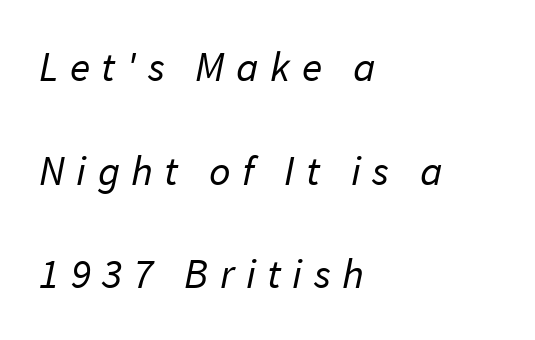
{"serif": "no", "bold": "no", "weight": "regular", "width": "normal", "stroke_contrast": "low", "x_height": "medium", "monospaced": "no", "underline": "no", "align": "left", "line_spacing": "loose", "line_spacing_ratio": 2.47, "letter_spacing": "wide", "letter_spacing_em": 0.27, "glyph_px": 42}
